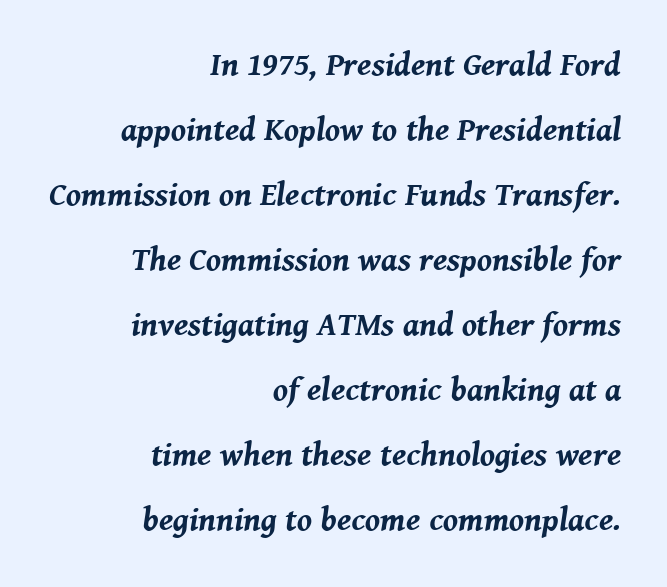
The image shows 33 px bold type, italic (leaning right); set right-aligned, loose line spacing (1.97x), normal letter spacing, not underlined; medium stroke contrast and a medium x-height.
